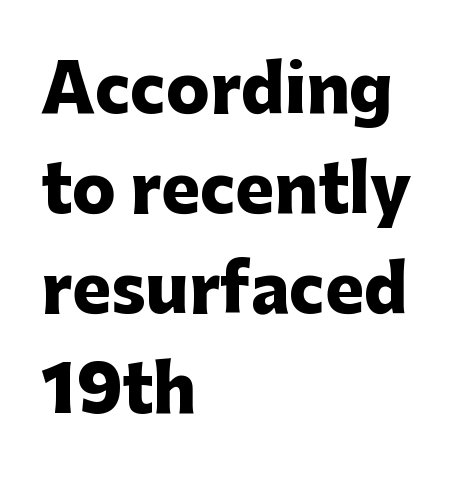
Characters remain perfectly vertical along every line. Alignment: flush left. Descenders are the only things crossing below the line. The passage shown is typeset with a sans-serif family. The passage shown is typed in a proportional face where columns would drift.
